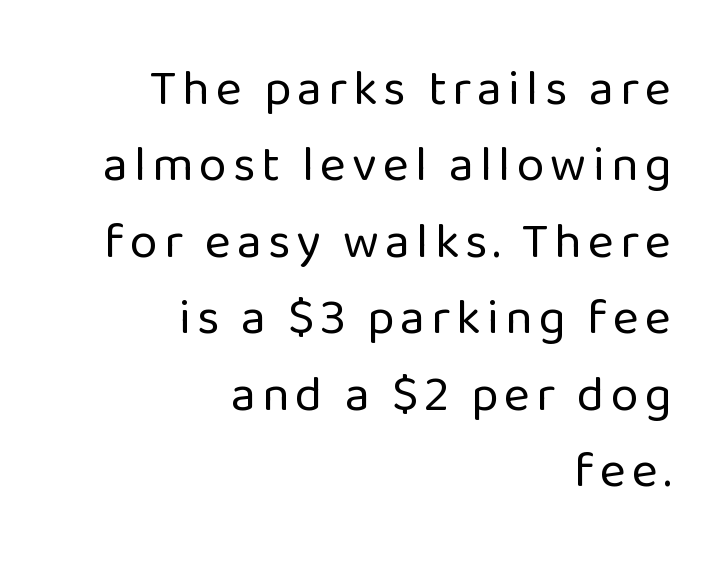
{"serif": "no", "italic": "no", "bold": "no", "weight": "regular", "width": "normal", "stroke_contrast": "low", "x_height": "medium", "monospaced": "no", "underline": "no", "align": "right", "line_spacing": "normal", "line_spacing_ratio": 1.53, "glyph_px": 50}
